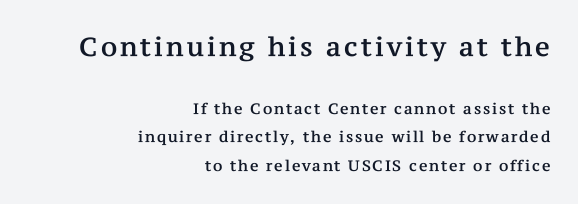
{"italic": "no", "underline": "no", "align": "right", "line_spacing_ratio": 1.89, "larger_block": "first", "size_ratio": 1.73, "glyph_px": 26}
